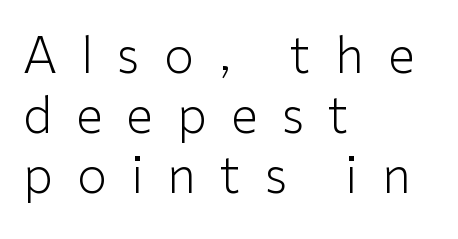
Q: Is the text bold? A: No.
Q: Is the text italic (slanted)? A: No, it is upright.
Q: Is the typeface a serif or a sans-serif typeface? A: Sans-serif.
Q: Is the text underlined? A: No.
Q: How is the paragraph aligned? A: Left-aligned.
Q: Is the spacing between letters normal or unusually wide? A: Unusually wide.
Q: Width (condensed, normal, or wide)? A: Normal.
Q: Stroke contrast? A: Low.
Q: x-height? A: Medium.
Q: Monospaced? A: No.
